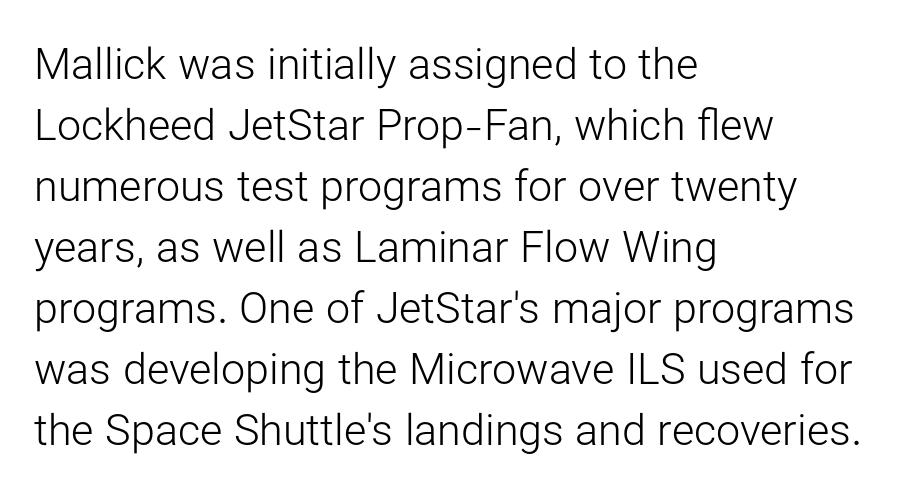
{"serif": "no", "italic": "no", "bold": "no", "weight": "light", "width": "normal", "stroke_contrast": "low", "x_height": "medium", "monospaced": "no", "underline": "no", "align": "left", "line_spacing": "normal", "line_spacing_ratio": 1.42, "letter_spacing": "normal", "letter_spacing_em": 0.0, "glyph_px": 43}
